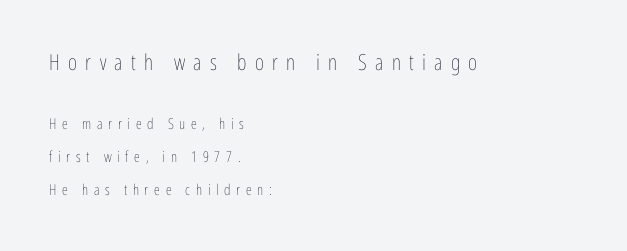
Q: Is the text bold? A: No.
Q: Is the text italic (slanted)? A: No, it is upright.
Q: Is the text underlined? A: No.
Q: How is the paragraph aligned? A: Left-aligned.
Q: Is the spacing between letters normal or unusually wide? A: Unusually wide.
Q: Is the spacing between lines tight, normal or loose? A: Loose.
Q: Which block of text is set in a larger size, the first (top) or the second (bottom)? A: The first (top) one.
